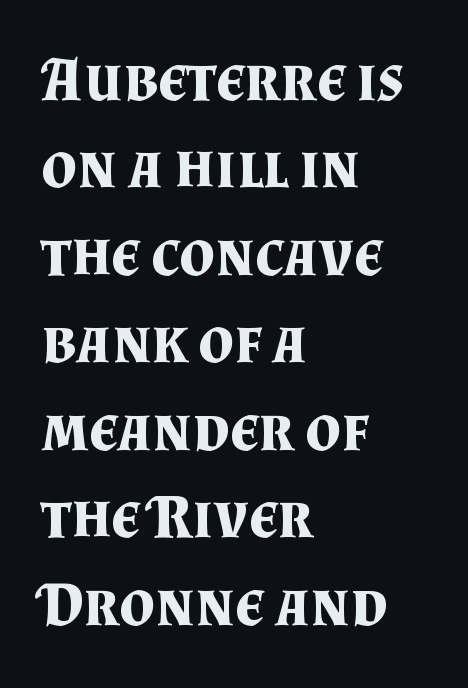
The image shows 62 px bold serif type, upright; set left-aligned, normal line spacing (1.41x), normal letter spacing, not underlined; medium stroke contrast and a small x-height.
